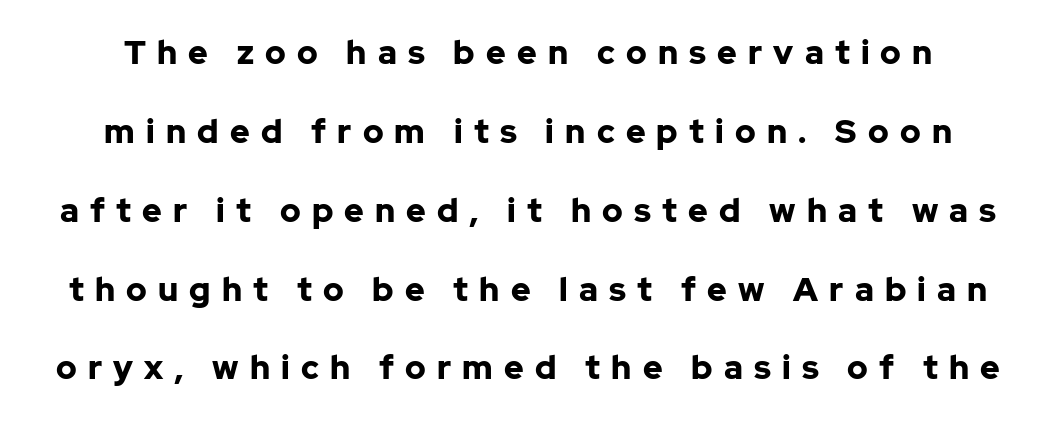
The image shows 33 px bold sans-serif type, upright; set loose line spacing (2.39x), unusually wide letter spacing (+0.34 em), not underlined; low stroke contrast and a medium x-height.
